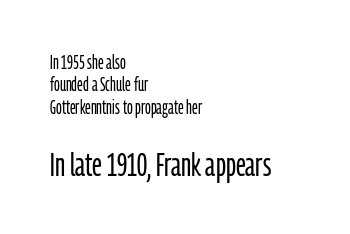
{"serif": "no", "italic": "no", "bold": "no", "weight": "light", "width": "condensed", "stroke_contrast": "low", "x_height": "medium", "monospaced": "no", "underline": "no", "align": "left", "line_spacing_ratio": 1.18, "letter_spacing": "normal", "letter_spacing_em": 0.0, "larger_block": "second", "size_ratio": 1.74, "glyph_px": 33}
